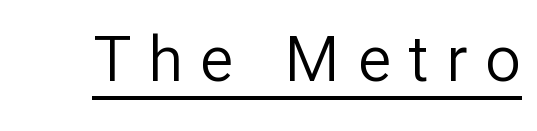
{"serif": "no", "italic": "no", "bold": "no", "weight": "regular", "width": "normal", "stroke_contrast": "low", "x_height": "medium", "monospaced": "no", "underline": "yes", "letter_spacing": "wide", "letter_spacing_em": 0.28, "glyph_px": 63}
